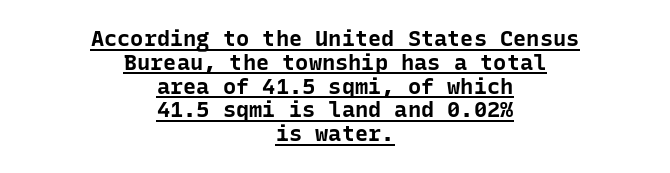
{"italic": "no", "bold": "yes", "underline": "yes", "align": "center", "line_spacing": "tight", "line_spacing_ratio": 1.08, "letter_spacing": "normal", "letter_spacing_em": 0.0, "glyph_px": 22}
